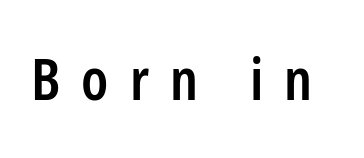
Q: Is the text bold? A: Semi-bold.
Q: Is the text italic (slanted)? A: No, it is upright.
Q: Is the typeface a serif or a sans-serif typeface? A: Sans-serif.
Q: Is the text underlined? A: No.
Q: Is the spacing between letters normal or unusually wide? A: Unusually wide.
Q: Width (condensed, normal, or wide)? A: Condensed.
Q: Stroke contrast? A: Low.
Q: x-height? A: Medium.
Q: Monospaced? A: No.
